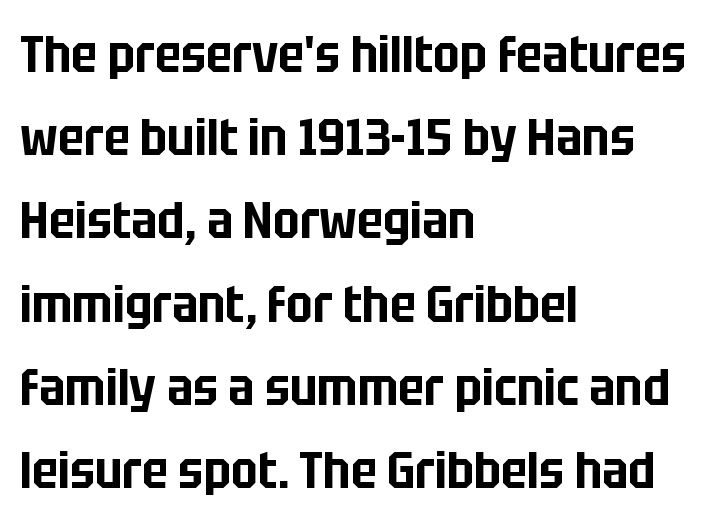
The image shows 52 px condensed sans-serif type, upright; set left-aligned, normal line spacing (1.6x), normal letter spacing, not underlined; low stroke contrast and a large x-height.
